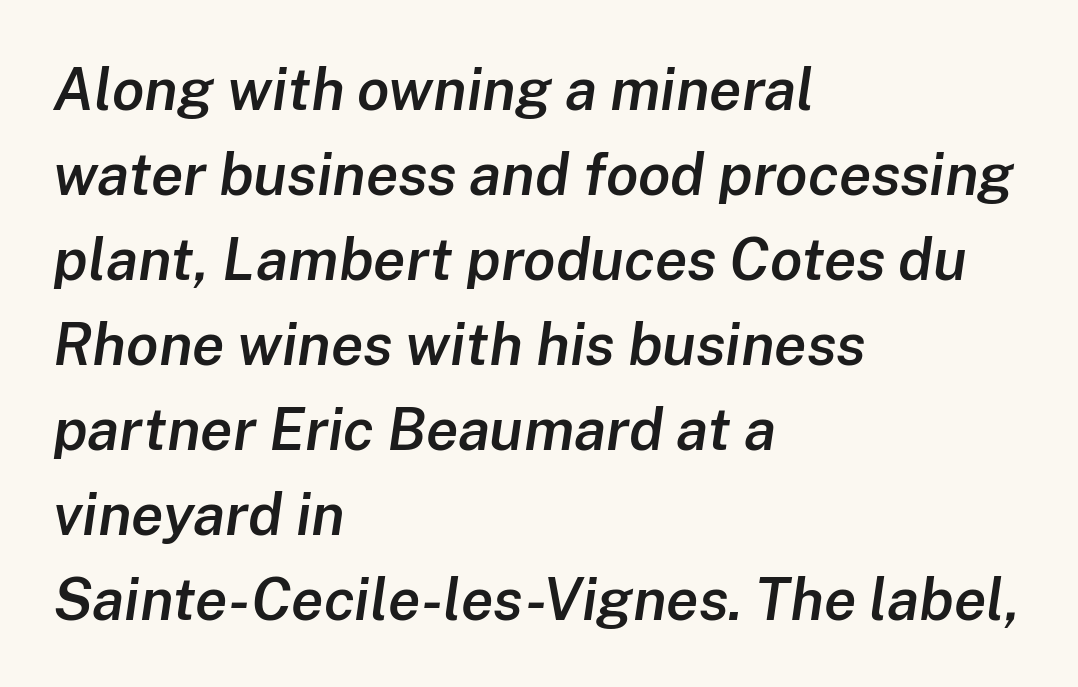
{"italic": "yes", "lean": "right", "slant_degrees": 8, "bold": "semi", "weight": "semibold", "width": "normal", "stroke_contrast": "low", "x_height": "medium", "monospaced": "no", "underline": "no", "align": "left", "line_spacing": "normal", "line_spacing_ratio": 1.44, "letter_spacing": "normal", "letter_spacing_em": 0.0, "glyph_px": 59}
